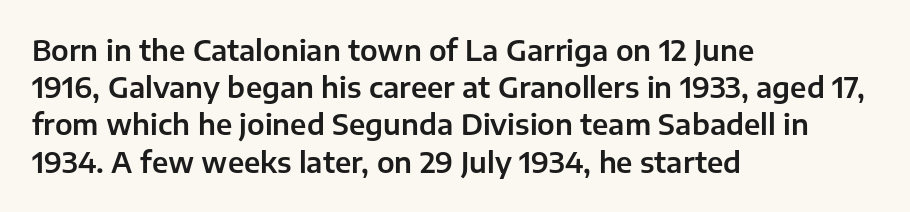
The image shows 28 px sans-serif type, upright; set left-aligned, normal line spacing (1.33x), normal letter spacing, not underlined; low stroke contrast and a medium x-height.
